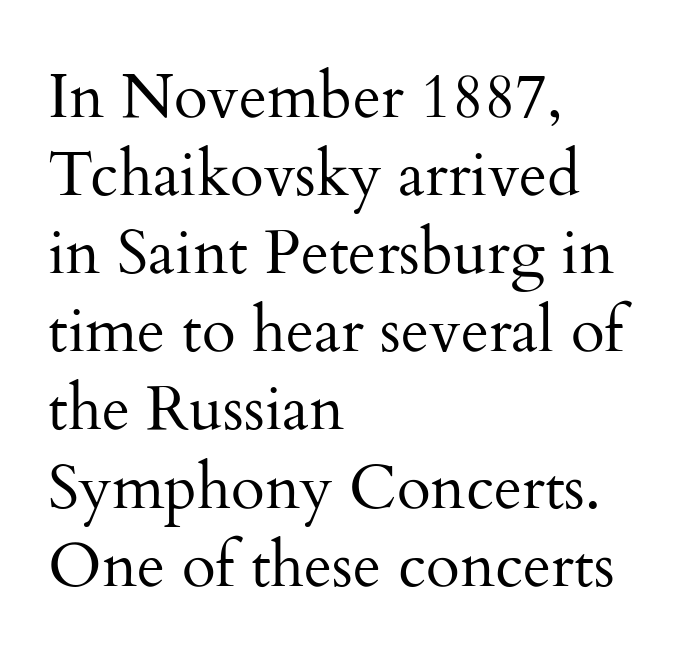
Are there feet on the stems? There are — it's a serif. This is not heavy type; no bold has been used. Is this a fixed-width face? No — the glyphs have proportional, varying widths. Line beginnings align vertically; line endings do not.
